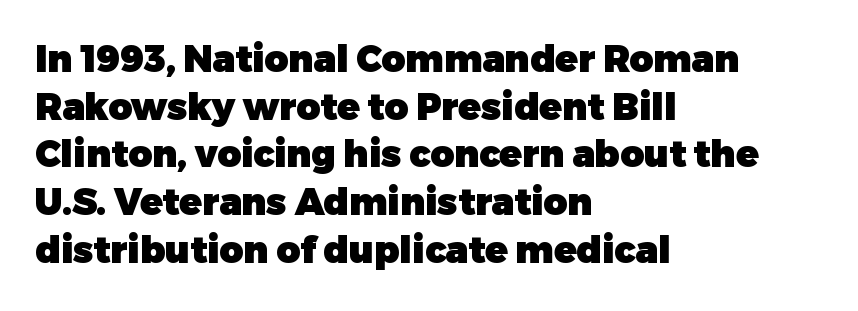
Q: Is the text bold? A: Yes.
Q: Is the text italic (slanted)? A: No, it is upright.
Q: Is the typeface a serif or a sans-serif typeface? A: Sans-serif.
Q: Is the text underlined? A: No.
Q: How is the paragraph aligned? A: Left-aligned.
Q: Is the spacing between letters normal or unusually wide? A: Normal.
Q: Is the spacing between lines tight, normal or loose? A: Normal.
Q: Width (condensed, normal, or wide)? A: Normal.
Q: Stroke contrast? A: Low.
Q: x-height? A: Medium.
Q: Monospaced? A: No.
